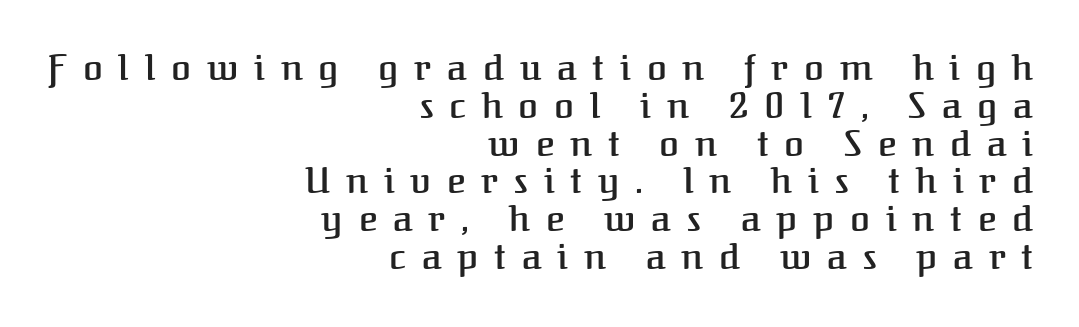
A typesetter would call this leading minimal, almost set solid. Right-aligned paragraph, ragged on the left. This is serif lettering, the kind often seen in printed books. The string is rendered with underlining switched off. These lines were composed using upright roman letters.
